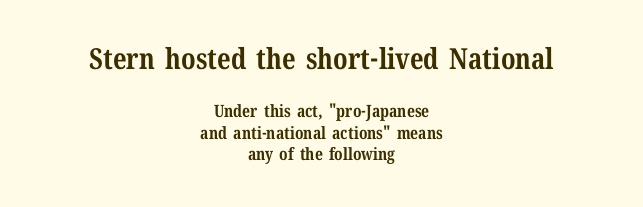
Heft: maximum for text — a bold. Letters rest on an invisible, unmarked baseline. Spacing verdict: proportional, widths tailored to each character. Which chunk is bigger? The first one — the top block dwarfs the bottom. Caption: standard tracking, unaltered. Posture: vertical.
